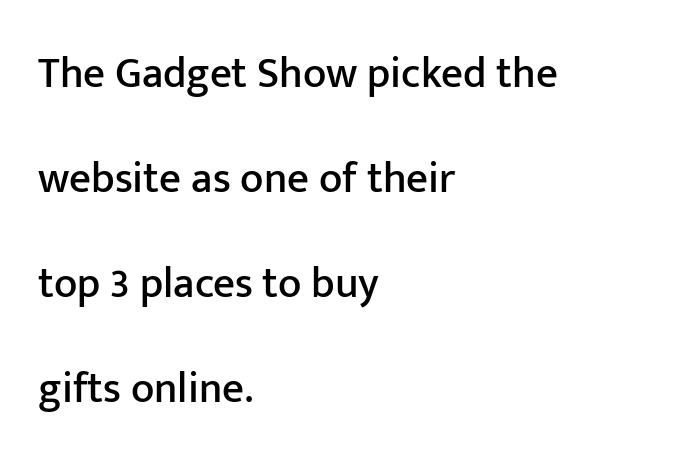
Q: Is the text italic (slanted)? A: No, it is upright.
Q: Is the typeface a serif or a sans-serif typeface? A: Sans-serif.
Q: Is the text underlined? A: No.
Q: How is the paragraph aligned? A: Left-aligned.
Q: Is the spacing between letters normal or unusually wide? A: Normal.
Q: Is the spacing between lines tight, normal or loose? A: Loose.
Q: Width (condensed, normal, or wide)? A: Normal.
Q: Stroke contrast? A: Low.
Q: x-height? A: Medium.
Q: Monospaced? A: No.
